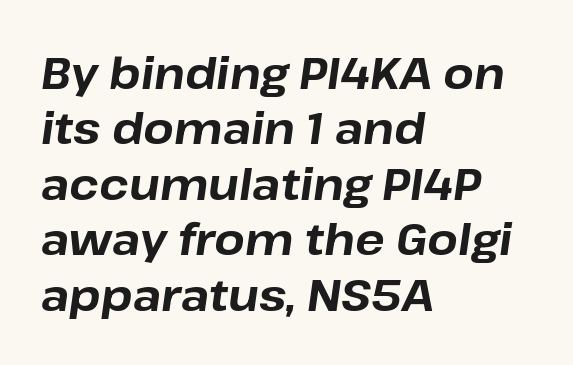
The image shows 44 px bold type, italic (leaning right); set left-aligned, normal line spacing (1.26x), normal letter spacing, not underlined; low stroke contrast and a medium x-height.
